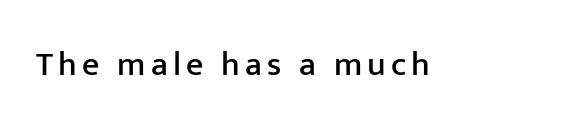
{"serif": "no", "italic": "no", "width": "normal", "stroke_contrast": "low", "x_height": "medium", "monospaced": "no", "underline": "no", "glyph_px": 34}
